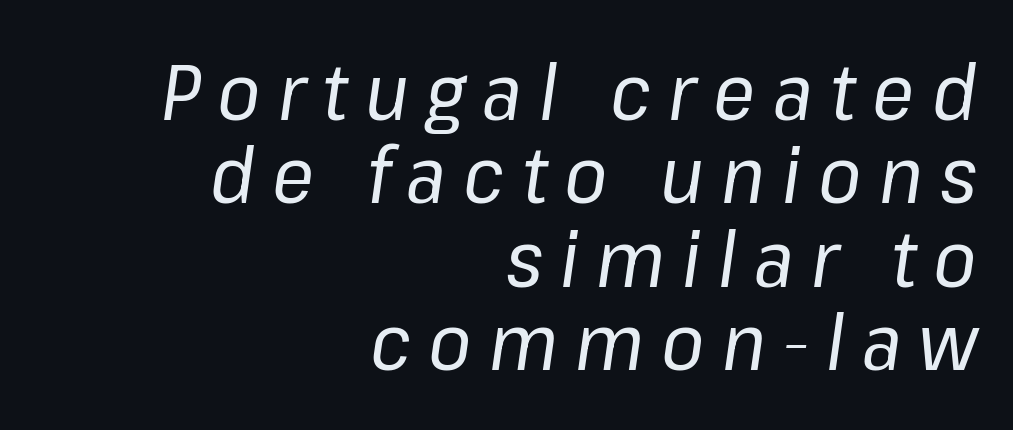
The image shows 78 px regular-weight type, italic (leaning right); set right-aligned, tight line spacing (1.07x), unusually wide letter spacing (+0.22 em), not underlined; low stroke contrast and a medium x-height.
